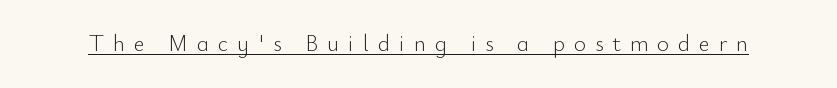
You could only call the tracking loose — the letters float apart. Is there an underline? Yes — a line sits under the letters. In terms of posture, this sample is upright. The weight tops out at a normal text grade.
